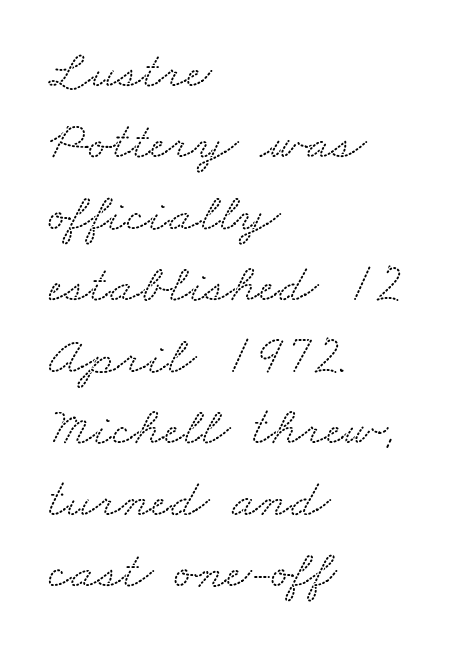
A classic flush-left, rag-right setting is used for this passage. Compared with typical paragraphs, the rows here are spaced about the same. Here the designer chose a conventional face with non-uniform glyph widths. Each row of text sits above clean, open space.
